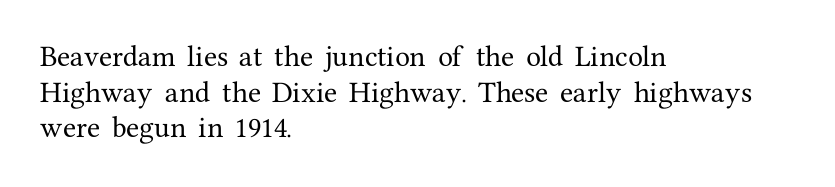
{"italic": "no", "underline": "no", "align": "left", "line_spacing": "normal", "line_spacing_ratio": 1.48, "letter_spacing": "normal", "letter_spacing_em": 0.0, "glyph_px": 24}
